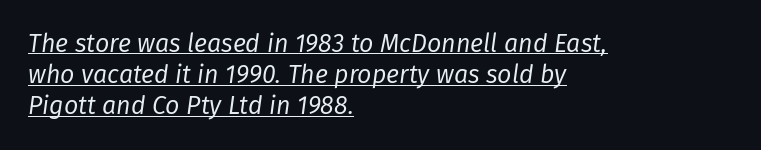
The designer left line spacing at the default. Spacing between characters is what you'd get straight out of the box. The passage shown is underscored from start to finish. Bold? No — there's no thickening of the strokes.
